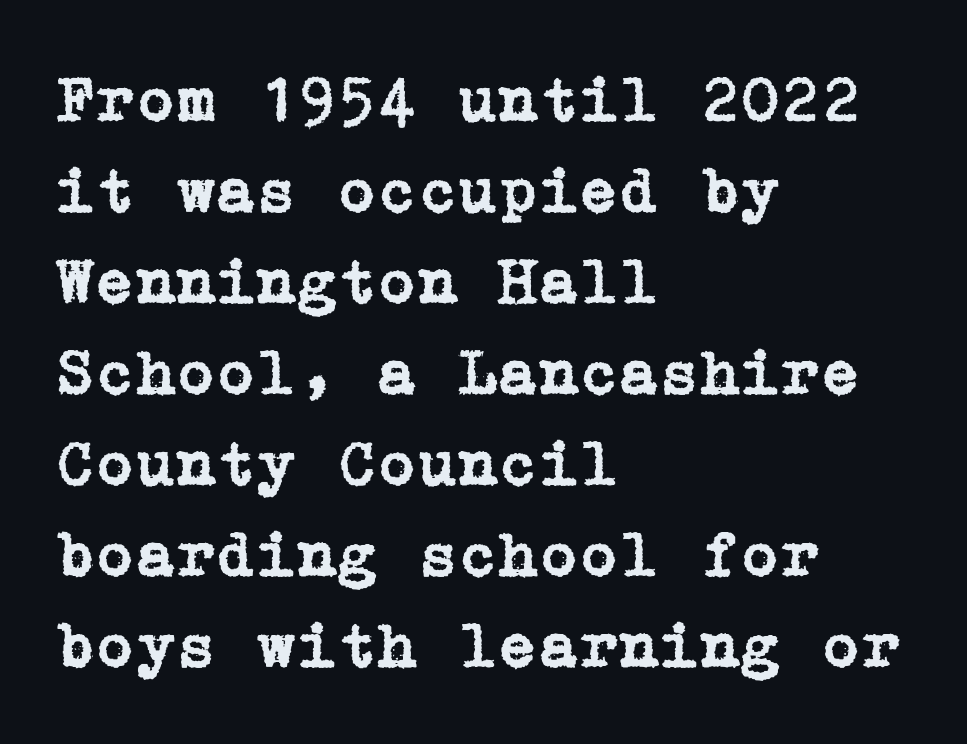
The image shows 65 px serif type, upright; set left-aligned, normal line spacing (1.4x), normal letter spacing, not underlined; low stroke contrast and a medium x-height.
